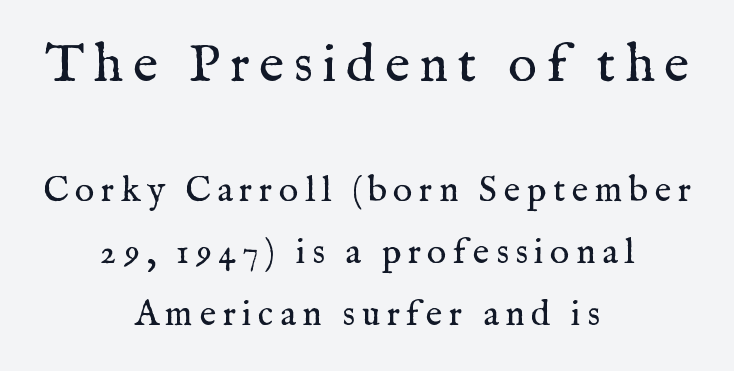
{"serif": "yes", "italic": "no", "bold": "no", "weight": "regular", "width": "normal", "stroke_contrast": "medium", "x_height": "medium", "monospaced": "no", "underline": "no", "align": "center", "line_spacing_ratio": 1.72, "larger_block": "first", "size_ratio": 1.5, "glyph_px": 54}
